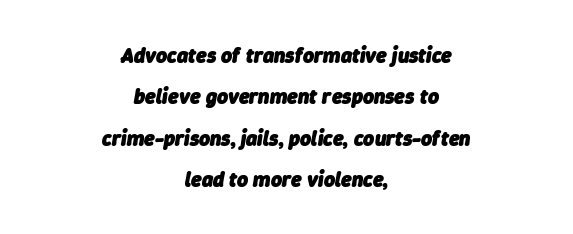
The image shows 21 px bold type, italic (leaning right); set centered, loose line spacing (1.97x), normal letter spacing, not underlined.
